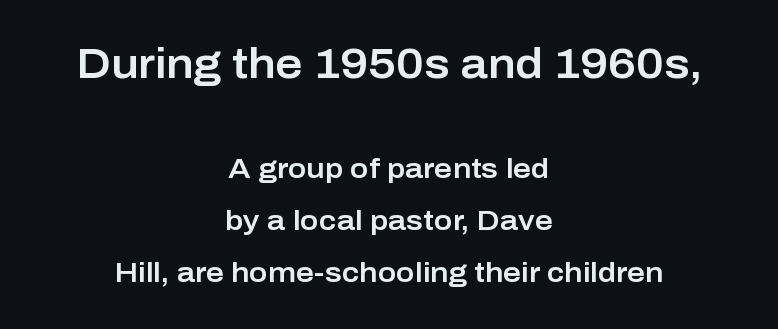
The image shows 42 px sans-serif type, upright; set centered, line spacing 1.86x, normal letter spacing, not underlined; the first (top) block is 1.5x larger; low stroke contrast and a medium x-height.
